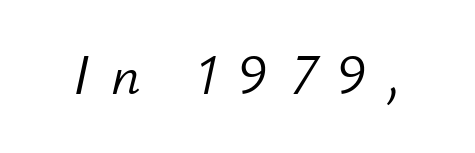
The image shows 57 px light type, italic (leaning right); set unusually wide letter spacing (+0.36 em), not underlined; low stroke contrast and a small x-height.
